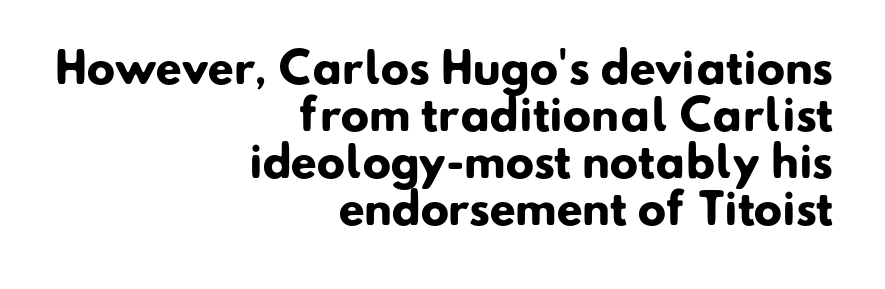
Q: Is the text bold? A: Yes.
Q: Is the typeface a serif or a sans-serif typeface? A: Sans-serif.
Q: Is the text underlined? A: No.
Q: How is the paragraph aligned? A: Right-aligned.
Q: Is the spacing between letters normal or unusually wide? A: Normal.
Q: Is the spacing between lines tight, normal or loose? A: Tight.
Q: Width (condensed, normal, or wide)? A: Normal.
Q: Stroke contrast? A: Low.
Q: x-height? A: Small.
Q: Monospaced? A: No.
